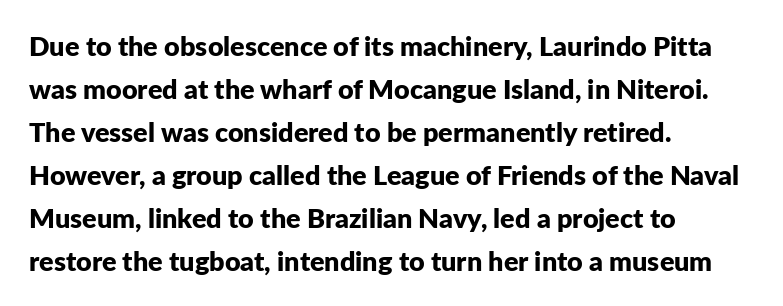
The image shows 27 px bold type, upright; set left-aligned, normal line spacing (1.59x), normal letter spacing, not underlined.
